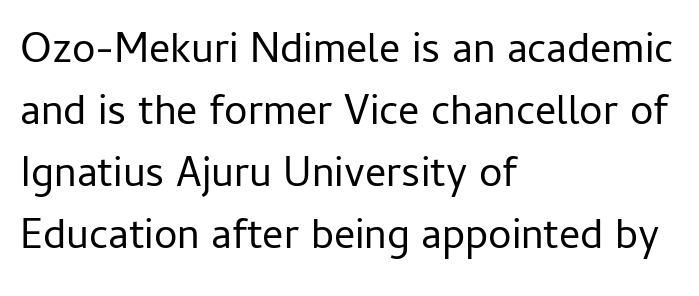
Q: Is the text bold? A: No.
Q: Is the text italic (slanted)? A: No, it is upright.
Q: Is the typeface a serif or a sans-serif typeface? A: Sans-serif.
Q: Is the text underlined? A: No.
Q: How is the paragraph aligned? A: Left-aligned.
Q: Is the spacing between letters normal or unusually wide? A: Normal.
Q: Is the spacing between lines tight, normal or loose? A: Normal.
Q: Width (condensed, normal, or wide)? A: Normal.
Q: Stroke contrast? A: Low.
Q: x-height? A: Medium.
Q: Monospaced? A: No.
